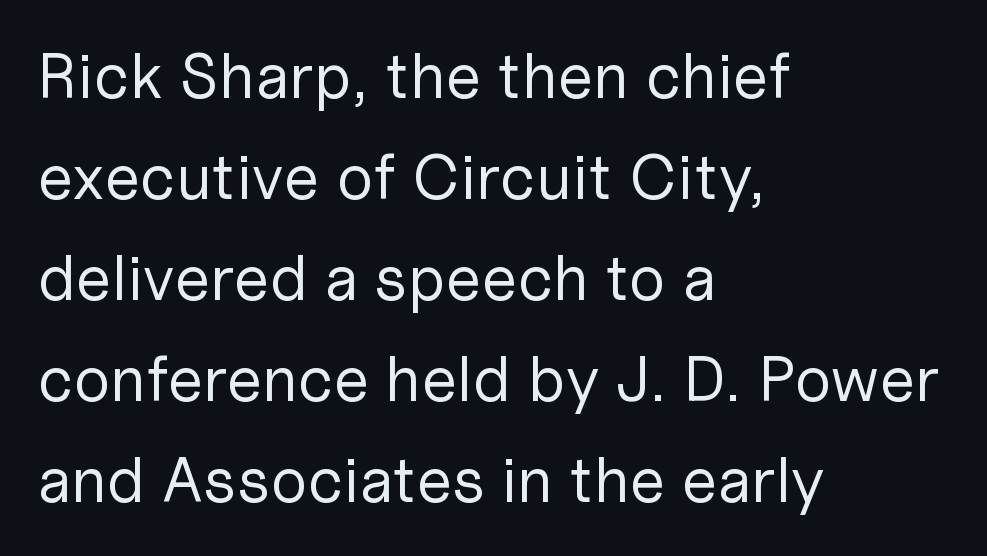
The image shows 64 px regular-weight sans-serif type, upright; set left-aligned, normal line spacing (1.58x), normal letter spacing, not underlined; low stroke contrast and a medium x-height.
